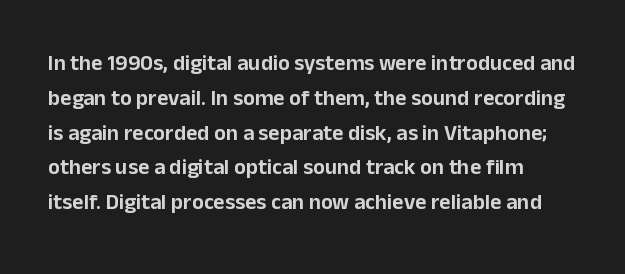
Q: Is the text italic (slanted)? A: No, it is upright.
Q: Is the text underlined? A: No.
Q: How is the paragraph aligned? A: Left-aligned.
Q: Is the spacing between letters normal or unusually wide? A: Normal.
Q: Is the spacing between lines tight, normal or loose? A: Normal.
